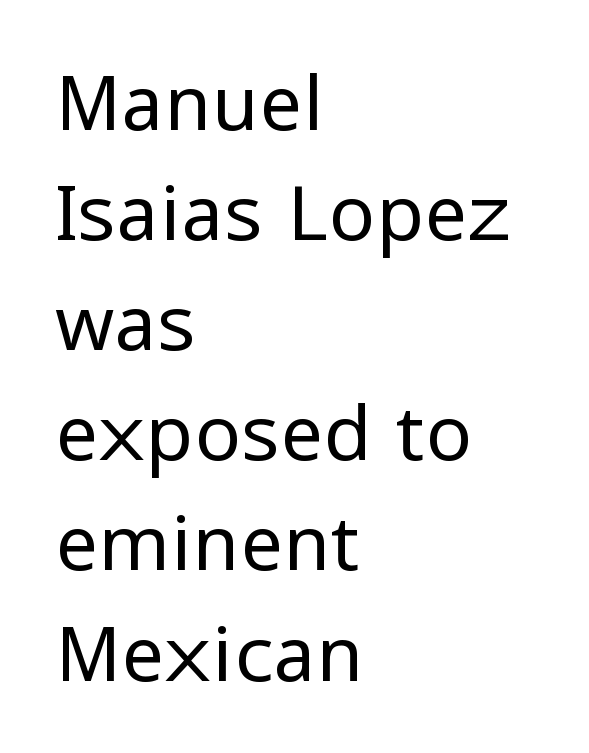
The image shows 77 px regular-weight sans-serif type, upright; set left-aligned, normal line spacing (1.43x), normal letter spacing, not underlined; low stroke contrast and a medium x-height.
